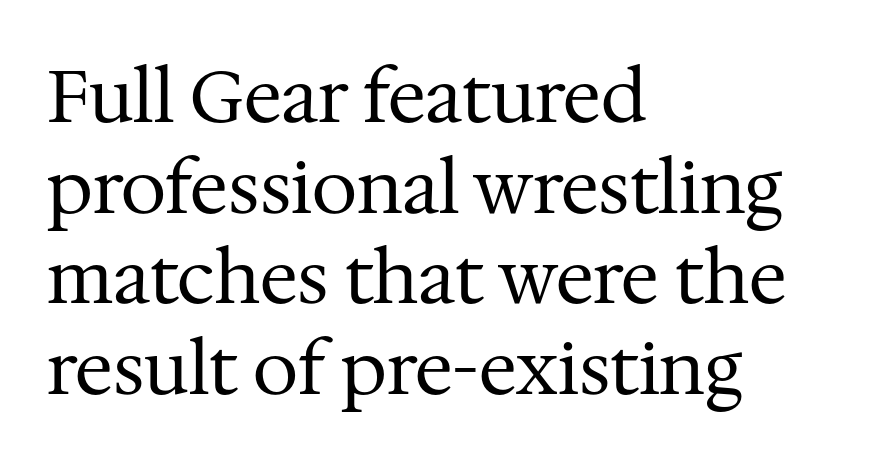
{"serif": "yes", "italic": "no", "bold": "no", "weight": "regular", "width": "normal", "stroke_contrast": "medium", "x_height": "medium", "monospaced": "no", "underline": "no", "align": "left", "line_spacing_ratio": 1.24, "letter_spacing": "normal", "letter_spacing_em": 0.0, "glyph_px": 73}
